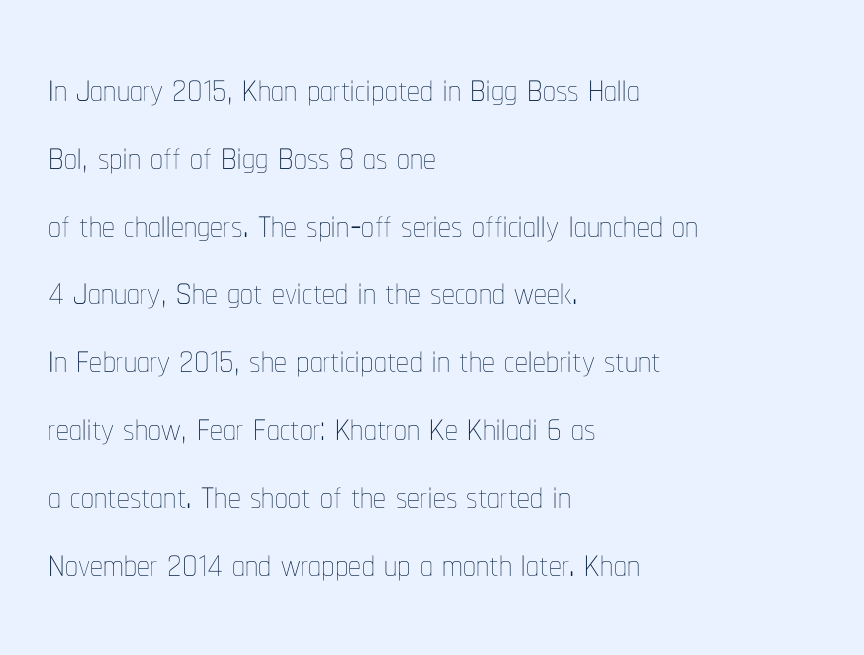
Horizontally, the lines are justified to the leading edge only. Varying glyph widths throughout — classic text-font behaviour. Nope, not italic — everything's standing straight. Letter spacing: default. The string is rendered with underlining switched off.
